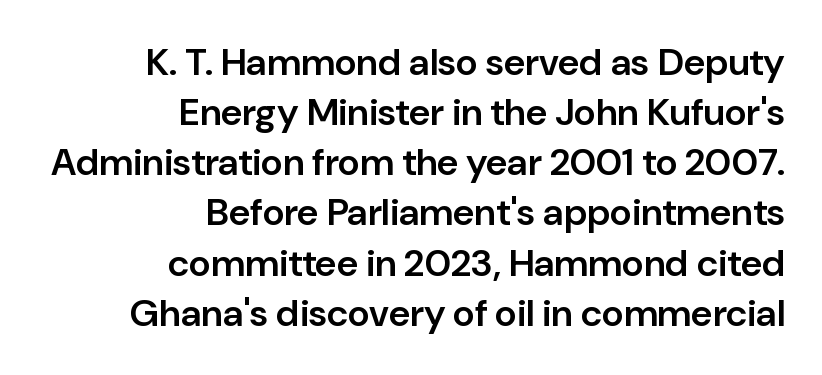
{"serif": "no", "italic": "no", "bold": "semi", "weight": "semibold", "width": "normal", "stroke_contrast": "low", "x_height": "medium", "monospaced": "no", "underline": "no", "align": "right", "line_spacing": "normal", "line_spacing_ratio": 1.32, "letter_spacing": "normal", "letter_spacing_em": 0.0, "glyph_px": 38}
